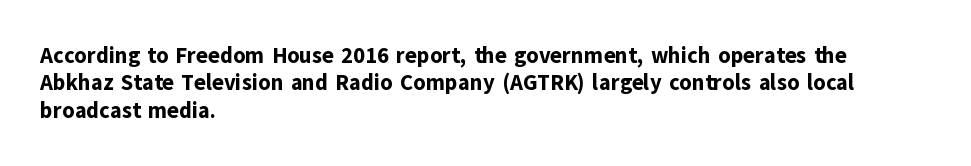
{"italic": "no", "bold": "yes", "underline": "no", "align": "left", "line_spacing_ratio": 1.24, "letter_spacing": "normal", "letter_spacing_em": 0.0, "glyph_px": 22}
